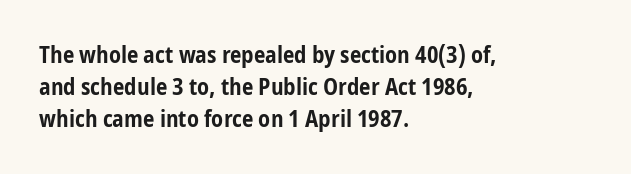
{"italic": "no", "bold": "yes", "underline": "no", "align": "left", "line_spacing": "normal", "line_spacing_ratio": 1.39, "letter_spacing": "normal", "letter_spacing_em": 0.0, "glyph_px": 23}
